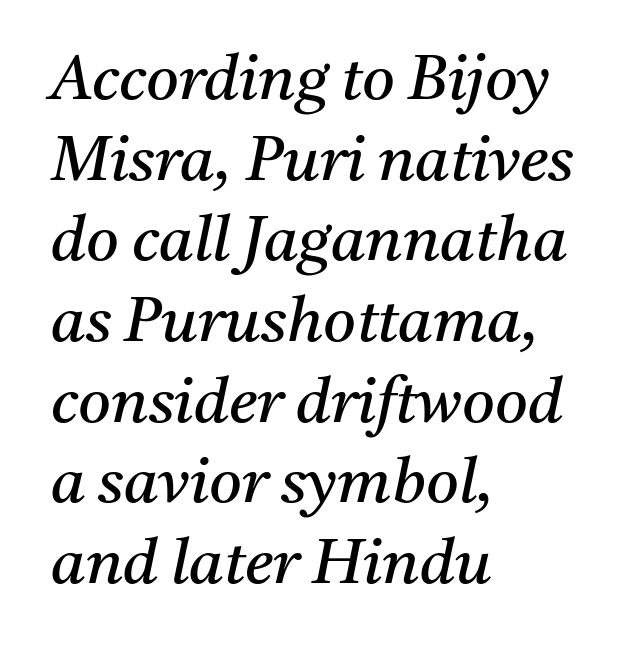
{"serif": "yes", "italic": "yes", "lean": "right", "slant_degrees": 11, "bold": "no", "weight": "regular", "width": "normal", "stroke_contrast": "medium", "x_height": "medium", "monospaced": "no", "underline": "no", "align": "left", "line_spacing": "normal", "line_spacing_ratio": 1.28, "letter_spacing": "normal", "letter_spacing_em": 0.0, "glyph_px": 63}
